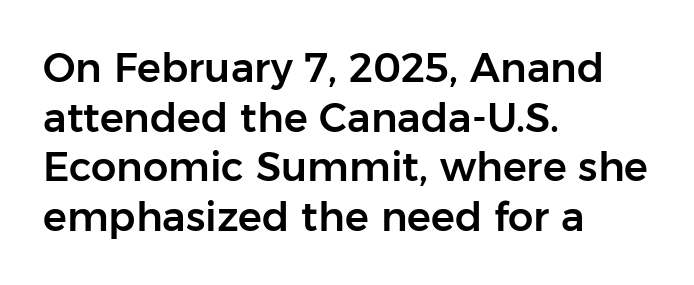
{"serif": "no", "italic": "no", "width": "normal", "stroke_contrast": "low", "x_height": "medium", "monospaced": "no", "underline": "no", "align": "left", "line_spacing_ratio": 1.24, "letter_spacing": "normal", "letter_spacing_em": 0.0, "glyph_px": 40}
